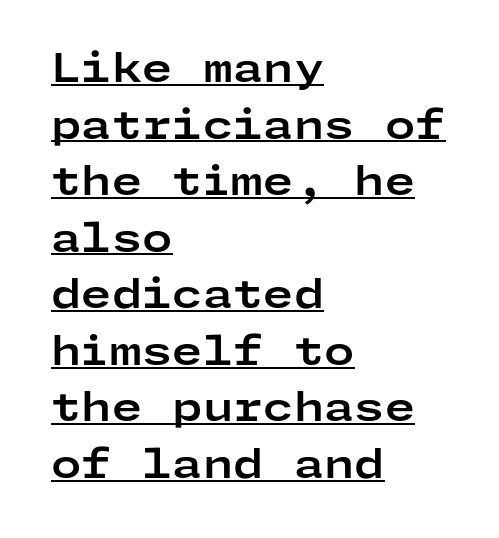
Normally led — the rows are evenly, conventionally spaced. Students, note that the glyphs here touch the page at normal intervals. In designer terms, the underline attribute is active on this setting. Nope, not italic — everything's standing straight. The paragraph has a hard left edge and a soft right edge. No feet cap the strokes, marking this as sans-serif type.
